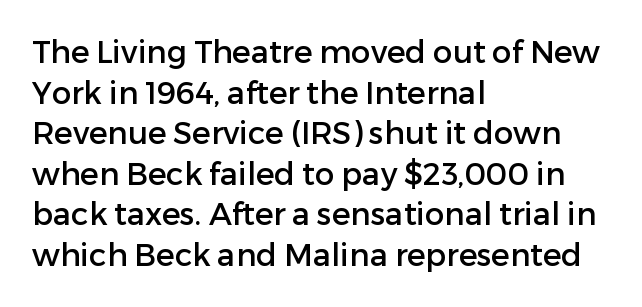
The image shows 31 px sans-serif type, upright; set left-aligned, normal line spacing (1.31x), normal letter spacing, not underlined; low stroke contrast and a medium x-height.
